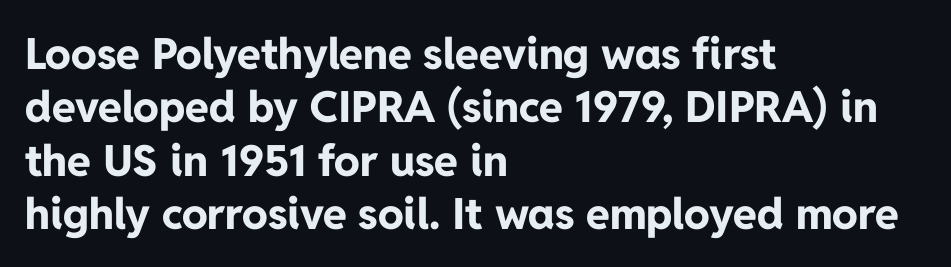
The characters display no serif detailing; their extremities are plain. No italicization has been applied; the sample stays upright. Heavy-handed strokes throughout: this text is bold. The face used here is proportionally spaced, like ordinary book or web type. Anything drawn beneath the words? Only blank space.
